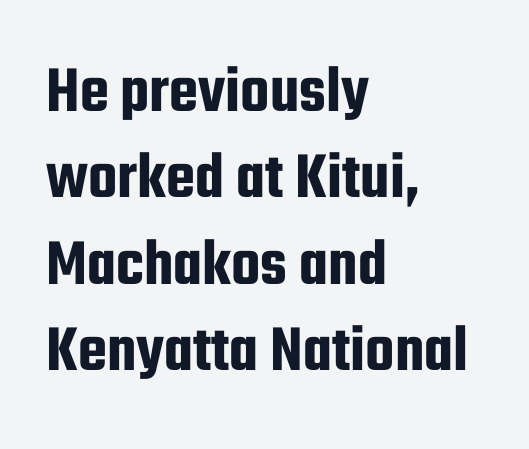
Q: Is the text italic (slanted)? A: No, it is upright.
Q: Is the typeface a serif or a sans-serif typeface? A: Sans-serif.
Q: Is the text underlined? A: No.
Q: How is the paragraph aligned? A: Left-aligned.
Q: Is the spacing between letters normal or unusually wide? A: Normal.
Q: Is the spacing between lines tight, normal or loose? A: Normal.
Q: Width (condensed, normal, or wide)? A: Condensed.
Q: Stroke contrast? A: Low.
Q: x-height? A: Medium.
Q: Monospaced? A: No.
